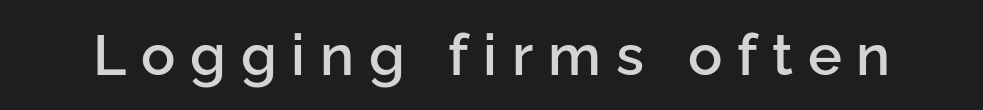
The image shows 57 px semibold sans-serif type, upright; set unusually wide letter spacing (+0.26 em), not underlined; low stroke contrast and a medium x-height.
